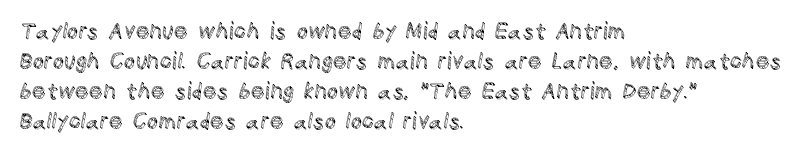
Q: Is the text italic (slanted)? A: Yes.
Q: Is the text underlined? A: No.
Q: How is the paragraph aligned? A: Left-aligned.
Q: Is the spacing between letters normal or unusually wide? A: Normal.
Q: Is the spacing between lines tight, normal or loose? A: Normal.
